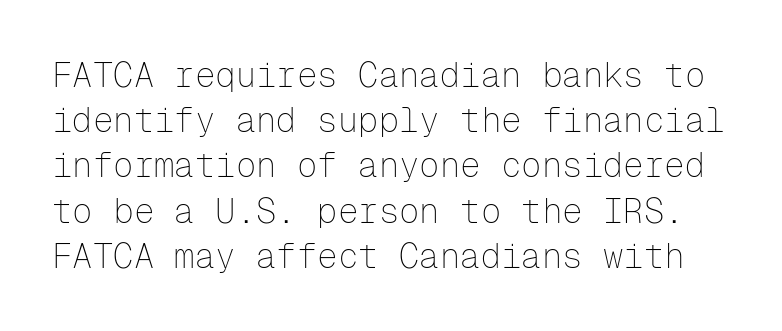
The horizontal fit of the characters is conventional and even. Check under the words: just untouched page. Notice how the stems are strictly vertical — no italics here. Font category for this specimen: sans-serif. The designer left line spacing at the default. Looks like terminal output: every glyph gets an equal slot.
